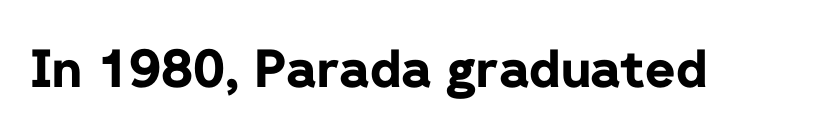
The face used here is rendered with its standard letterfit. Does the weight exceed regular? Yes, all the way to bold. Do the characters align in a grid? No, the font is proportional. Designer's note — italics off, roman on. Observe the absence of serifs on each vertical stroke in this sample. Plain, unruled lines of type.
